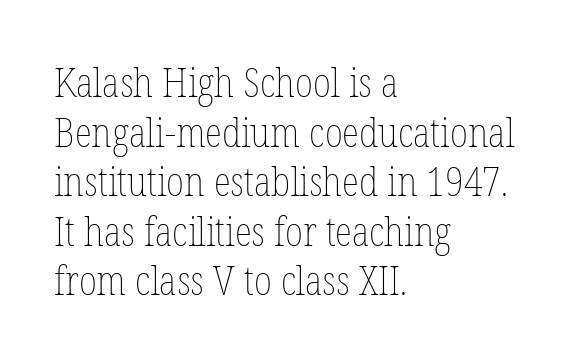
{"italic": "no", "bold": "no", "weight": "thin", "width": "condensed", "stroke_contrast": "low", "x_height": "medium", "monospaced": "no", "underline": "no", "align": "left", "line_spacing_ratio": 1.24, "letter_spacing": "normal", "letter_spacing_em": 0.0, "glyph_px": 40}
